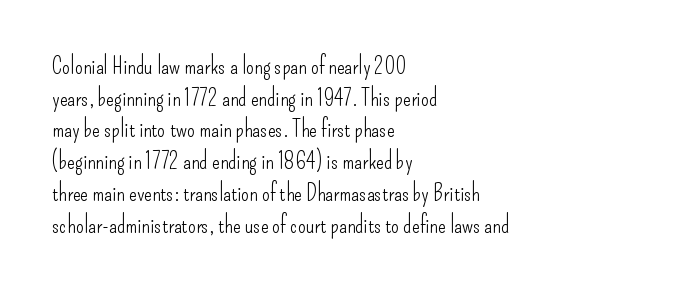
The image shows 23 px text type, upright; set left-aligned, normal line spacing (1.38x), normal letter spacing, not underlined.
